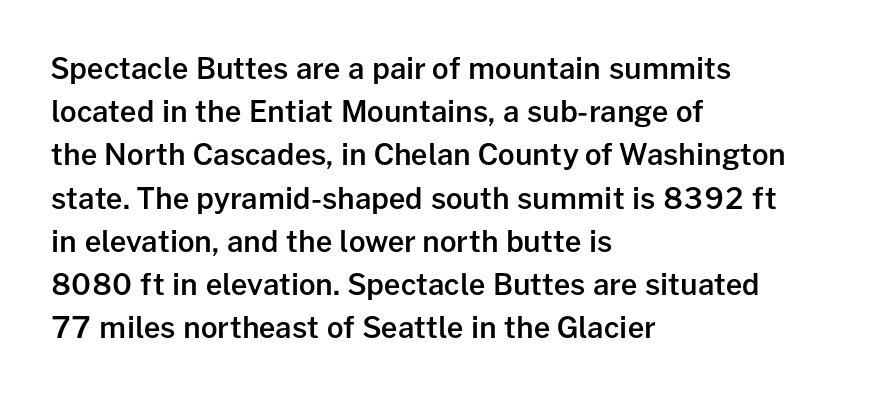
{"serif": "no", "italic": "no", "bold": "semi", "weight": "semibold", "width": "normal", "stroke_contrast": "low", "x_height": "medium", "monospaced": "no", "underline": "no", "align": "left", "line_spacing": "normal", "line_spacing_ratio": 1.49, "letter_spacing": "normal", "letter_spacing_em": 0.0, "glyph_px": 29}
